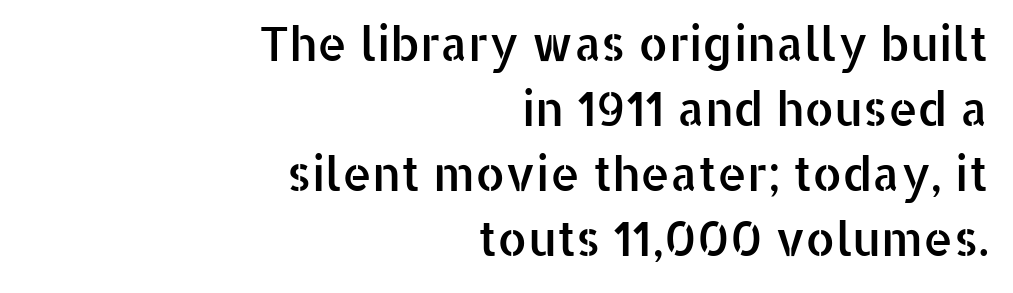
Underline: absent. The setting favours the right margin, as signatures and pull-quotes sometimes do. You can tell it's not italic because the verticals are truly vertical. The rendering shows plain stroke endings on the letterforms — a sans-serif design.
